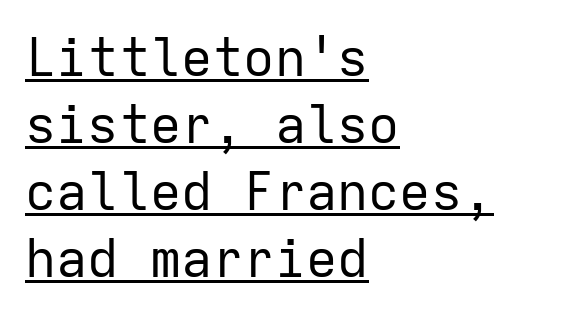
Looks like terminal output: every glyph gets an equal slot. Weight: regular or lighter. Horizontal alignment here is leftward, the default for most running prose. Glance below the letters and you will spot a drawn line. Vertical strokes here are truly vertical. The rows are spaced the way most documents space them.
